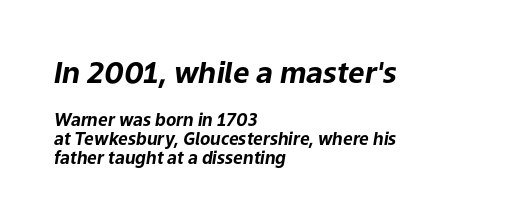
{"italic": "yes", "lean": "right", "slant_degrees": 9, "bold": "yes", "weight": "bold", "width": "normal", "stroke_contrast": "low", "x_height": "medium", "monospaced": "no", "underline": "no", "align": "left", "line_spacing": "tight", "line_spacing_ratio": 1.11, "letter_spacing": "normal", "letter_spacing_em": 0.0, "larger_block": "first", "size_ratio": 1.71, "glyph_px": 29}
